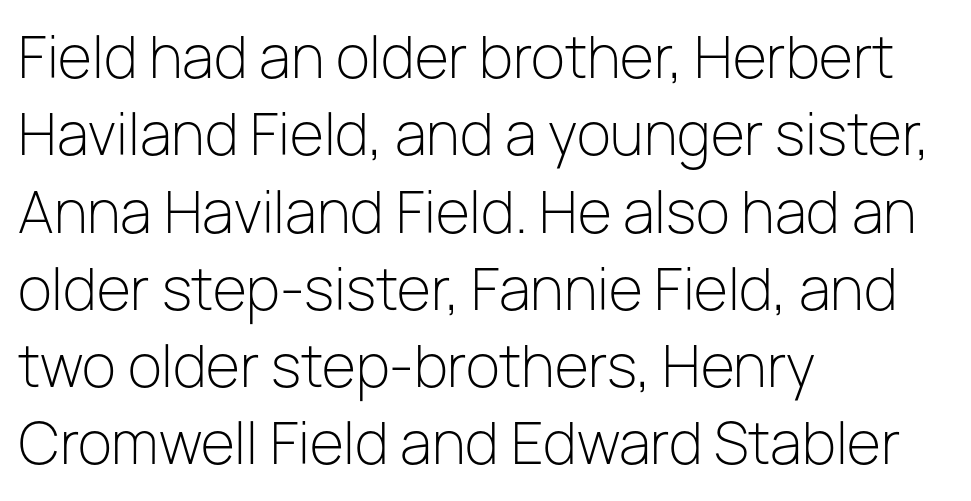
Q: Is the text bold? A: No.
Q: Is the text italic (slanted)? A: No, it is upright.
Q: Is the typeface a serif or a sans-serif typeface? A: Sans-serif.
Q: Is the text underlined? A: No.
Q: How is the paragraph aligned? A: Left-aligned.
Q: Is the spacing between letters normal or unusually wide? A: Normal.
Q: Is the spacing between lines tight, normal or loose? A: Normal.
Q: Width (condensed, normal, or wide)? A: Normal.
Q: Stroke contrast? A: Low.
Q: x-height? A: Medium.
Q: Monospaced? A: No.
